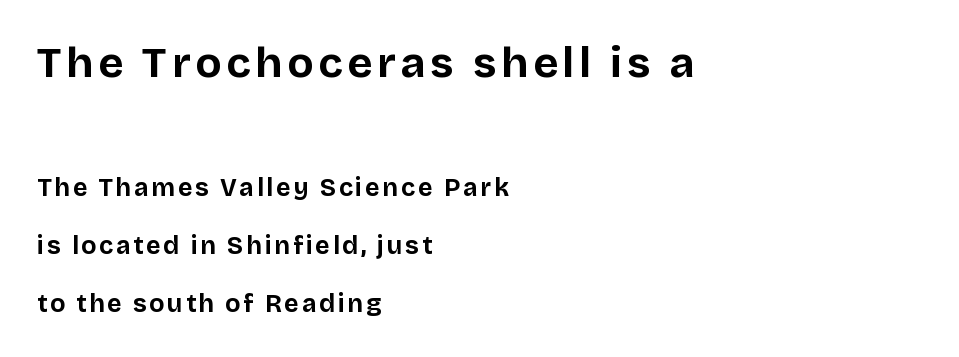
Is the type bold? Yes — the strokes are clearly thick and heavy. Do the characters align in a grid? No, the font is proportional. Grotesque or geometric, the face here clearly has no serifs. Reading down the column, the eye jumps a long way to each next line. You can tell it's not italic because the verticals are truly vertical. Type size steps down from the first block to the second.
